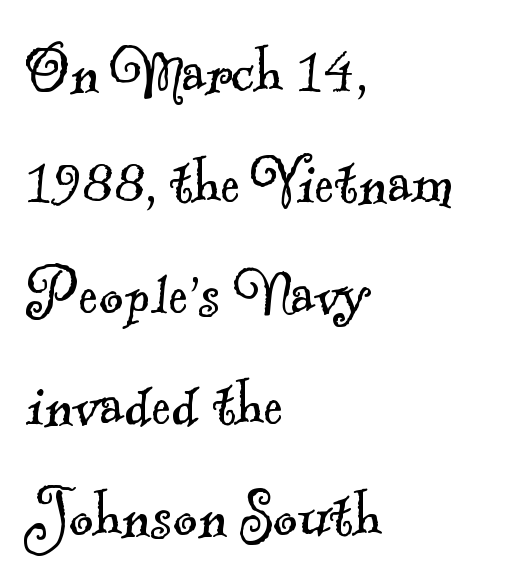
{"serif": "yes", "bold": "no", "weight": "light", "width": "normal", "x_height": "small", "monospaced": "no", "underline": "no", "align": "left", "line_spacing": "normal", "line_spacing_ratio": 1.5, "letter_spacing": "normal", "letter_spacing_em": 0.0, "glyph_px": 74}
